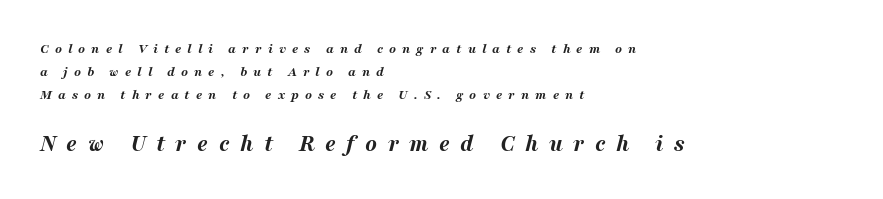
Q: Is the text bold? A: Yes.
Q: Is the text italic (slanted)? A: Yes, it leans right by about 16 degrees.
Q: Is the text underlined? A: No.
Q: How is the paragraph aligned? A: Left-aligned.
Q: Is the spacing between letters normal or unusually wide? A: Unusually wide.
Q: Is the spacing between lines tight, normal or loose? A: Normal.
Q: Which block of text is set in a larger size, the first (top) or the second (bottom)? A: The second (bottom) one.
